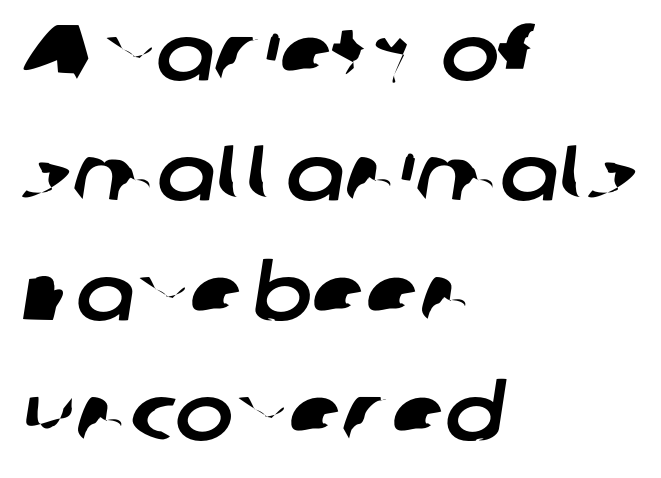
Observe the ordinary spacing: letters are neighbours, not strangers. This sample has the flowing, uneven cadence of proportional lettering. Horizontally, the lines are justified to the leading edge only. The space beneath each line is pristine and unruled. The designer left line spacing at the default.
